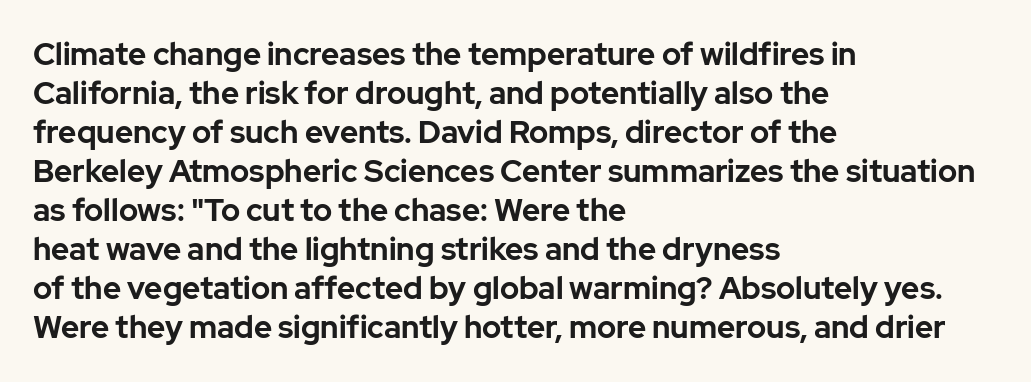
{"serif": "no", "italic": "no", "bold": "yes", "weight": "bold", "width": "normal", "stroke_contrast": "low", "x_height": "medium", "monospaced": "no", "underline": "no", "align": "left", "line_spacing": "normal", "line_spacing_ratio": 1.26, "letter_spacing": "normal", "letter_spacing_em": 0.0, "glyph_px": 31}
